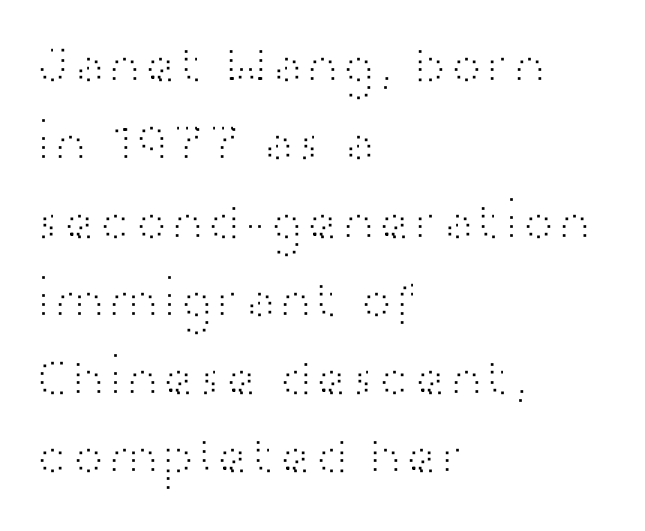
The lettering holds an erect, upright posture throughout. These lines are rendered in a variable-pitch font. Regular leading. The gap between lines stays unmarked. Visually the block forms a straight wall on the left and a jagged coastline on the right.
